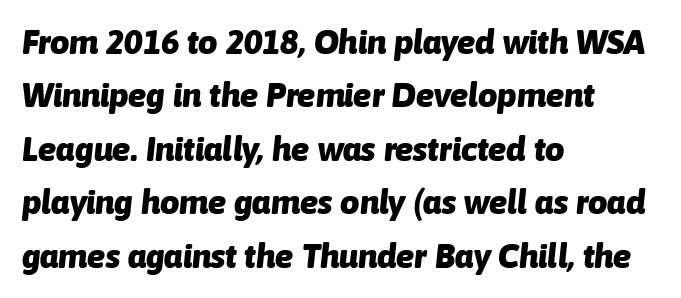
Q: Is the text bold? A: Yes.
Q: Is the text italic (slanted)? A: Yes, it leans right by about 6 degrees.
Q: Is the text underlined? A: No.
Q: How is the paragraph aligned? A: Left-aligned.
Q: Is the spacing between letters normal or unusually wide? A: Normal.
Q: Is the spacing between lines tight, normal or loose? A: Normal.
Q: Width (condensed, normal, or wide)? A: Normal.
Q: Stroke contrast? A: Low.
Q: x-height? A: Medium.
Q: Monospaced? A: No.
